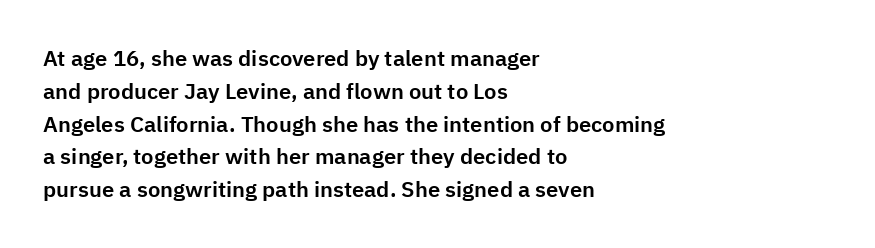
The image shows 22 px text type, upright; set left-aligned, normal line spacing (1.49x), normal letter spacing, not underlined.
